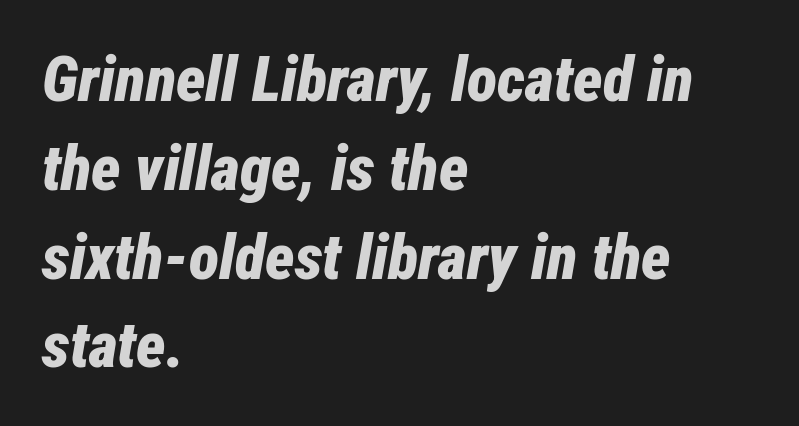
{"italic": "yes", "lean": "right", "slant_degrees": 12, "bold": "yes", "weight": "bold", "width": "condensed", "stroke_contrast": "low", "x_height": "medium", "monospaced": "no", "underline": "no", "align": "left", "line_spacing": "normal", "line_spacing_ratio": 1.41, "letter_spacing": "normal", "letter_spacing_em": 0.0, "glyph_px": 63}
